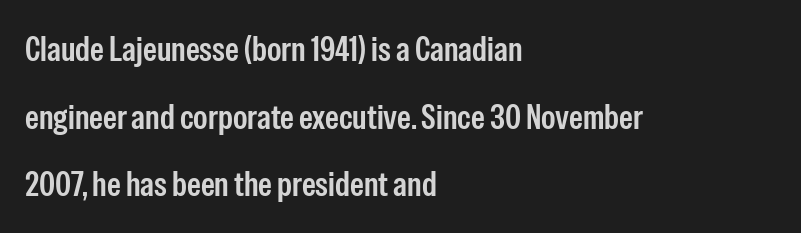
The image shows 35 px condensed sans-serif type, upright; set left-aligned, loose line spacing (1.93x), normal letter spacing, not underlined; low stroke contrast and a medium x-height.
